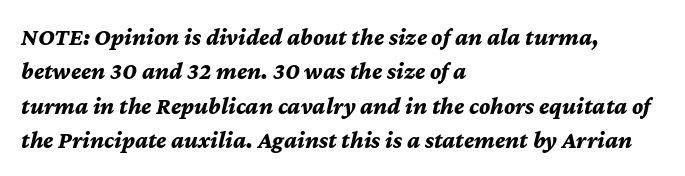
{"italic": "yes", "lean": "right", "slant_degrees": 12, "bold": "yes", "underline": "no", "align": "left", "line_spacing": "normal", "line_spacing_ratio": 1.43, "letter_spacing": "normal", "letter_spacing_em": 0.0, "glyph_px": 24}
